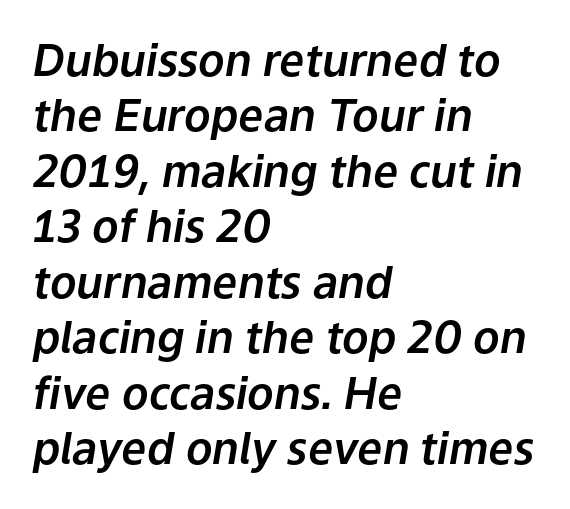
Q: Is the text italic (slanted)? A: Yes, it leans right by about 9 degrees.
Q: Is the text underlined? A: No.
Q: How is the paragraph aligned? A: Left-aligned.
Q: Is the spacing between letters normal or unusually wide? A: Normal.
Q: Is the spacing between lines tight, normal or loose? A: Normal.
Q: Width (condensed, normal, or wide)? A: Normal.
Q: Stroke contrast? A: Low.
Q: x-height? A: Medium.
Q: Monospaced? A: No.
